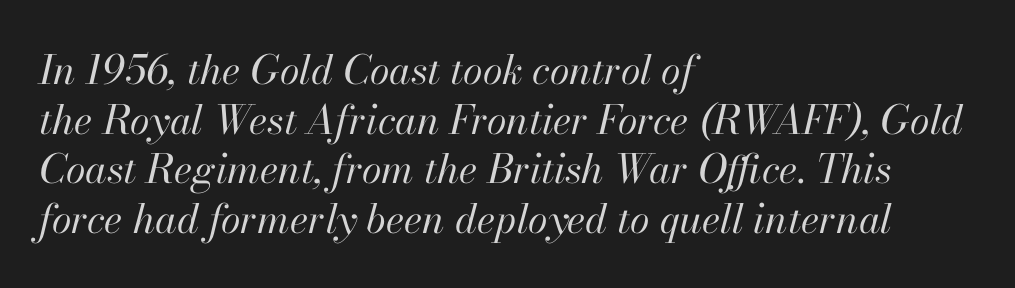
{"italic": "yes", "lean": "right", "slant_degrees": 13, "bold": "no", "weight": "regular", "width": "normal", "stroke_contrast": "high", "x_height": "small", "monospaced": "no", "underline": "no", "align": "left", "line_spacing_ratio": 1.24, "letter_spacing": "normal", "letter_spacing_em": 0.0, "glyph_px": 40}
